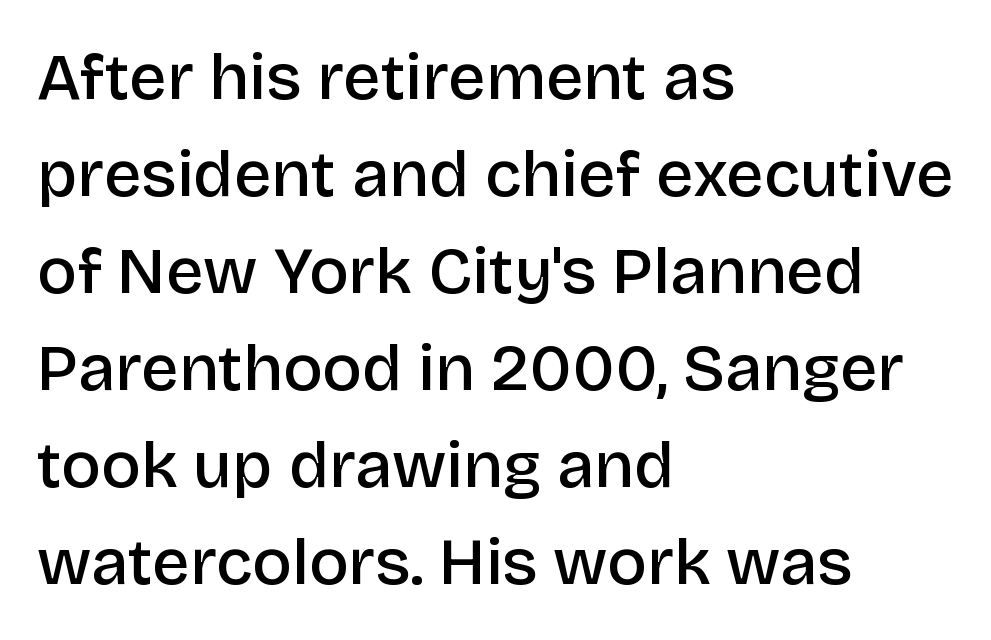
Q: Is the text bold? A: Semi-bold.
Q: Is the text italic (slanted)? A: No, it is upright.
Q: Is the typeface a serif or a sans-serif typeface? A: Sans-serif.
Q: Is the text underlined? A: No.
Q: How is the paragraph aligned? A: Left-aligned.
Q: Is the spacing between letters normal or unusually wide? A: Normal.
Q: Is the spacing between lines tight, normal or loose? A: Normal.
Q: Width (condensed, normal, or wide)? A: Normal.
Q: Stroke contrast? A: Low.
Q: x-height? A: Large.
Q: Monospaced? A: No.
